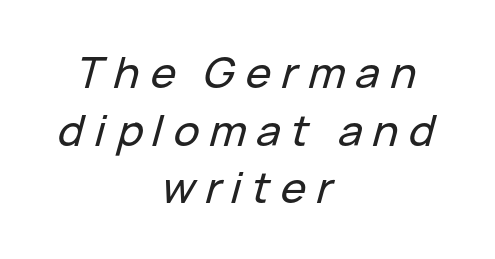
{"italic": "yes", "lean": "right", "slant_degrees": 15, "width": "normal", "stroke_contrast": "low", "x_height": "medium", "monospaced": "no", "underline": "no", "align": "center", "line_spacing": "normal", "line_spacing_ratio": 1.34, "letter_spacing": "wide", "letter_spacing_em": 0.24, "glyph_px": 43}
